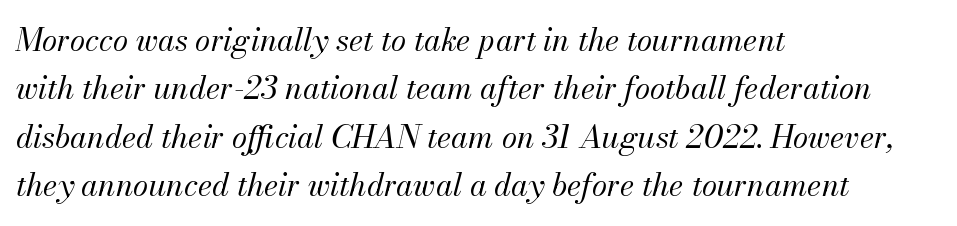
{"italic": "yes", "lean": "right", "slant_degrees": 13, "bold": "no", "weight": "regular", "width": "normal", "stroke_contrast": "medium", "x_height": "small", "monospaced": "no", "underline": "no", "align": "left", "line_spacing": "normal", "line_spacing_ratio": 1.56, "letter_spacing": "normal", "letter_spacing_em": 0.0, "glyph_px": 31}
